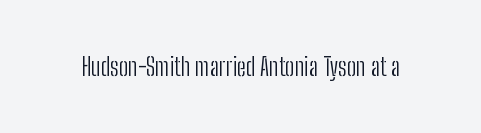
The rendering keeps characters at their native spacing. The font sits on the lighter half of the weight spectrum, regular included. Quick note: underline off. Is there any slant? The stems are plumb.
